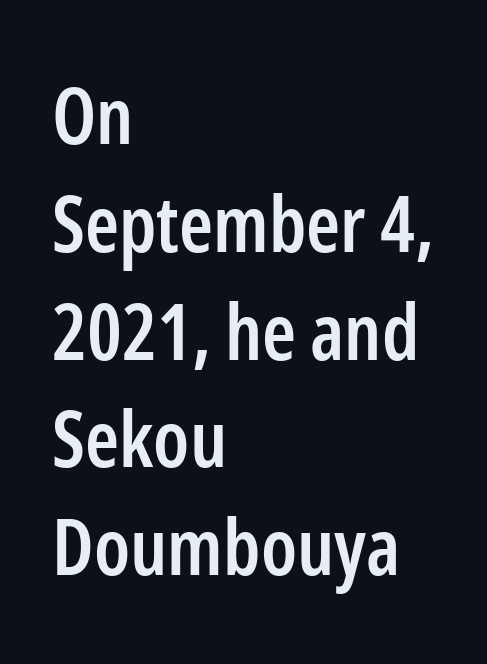
Q: Is the text bold? A: Semi-bold.
Q: Is the text italic (slanted)? A: No, it is upright.
Q: Is the typeface a serif or a sans-serif typeface? A: Sans-serif.
Q: Is the text underlined? A: No.
Q: How is the paragraph aligned? A: Left-aligned.
Q: Is the spacing between letters normal or unusually wide? A: Normal.
Q: Is the spacing between lines tight, normal or loose? A: Normal.
Q: Width (condensed, normal, or wide)? A: Condensed.
Q: Stroke contrast? A: Low.
Q: x-height? A: Medium.
Q: Monospaced? A: No.
